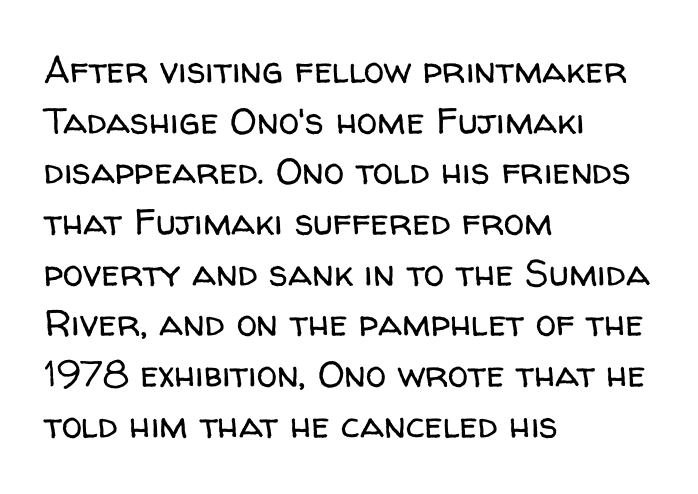
{"serif": "no", "italic": "no", "bold": "no", "weight": "regular", "width": "normal", "stroke_contrast": "low", "x_height": "medium", "monospaced": "no", "underline": "no", "align": "left", "line_spacing": "normal", "line_spacing_ratio": 1.37, "letter_spacing": "normal", "letter_spacing_em": 0.0, "glyph_px": 37}
